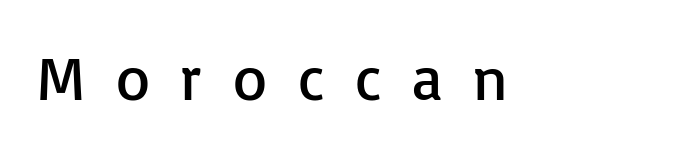
Q: Is the text bold? A: No.
Q: Is the text italic (slanted)? A: No, it is upright.
Q: Is the typeface a serif or a sans-serif typeface? A: Sans-serif.
Q: Is the text underlined? A: No.
Q: Is the spacing between letters normal or unusually wide? A: Unusually wide.
Q: Width (condensed, normal, or wide)? A: Normal.
Q: Stroke contrast? A: Low.
Q: x-height? A: Medium.
Q: Monospaced? A: No.
